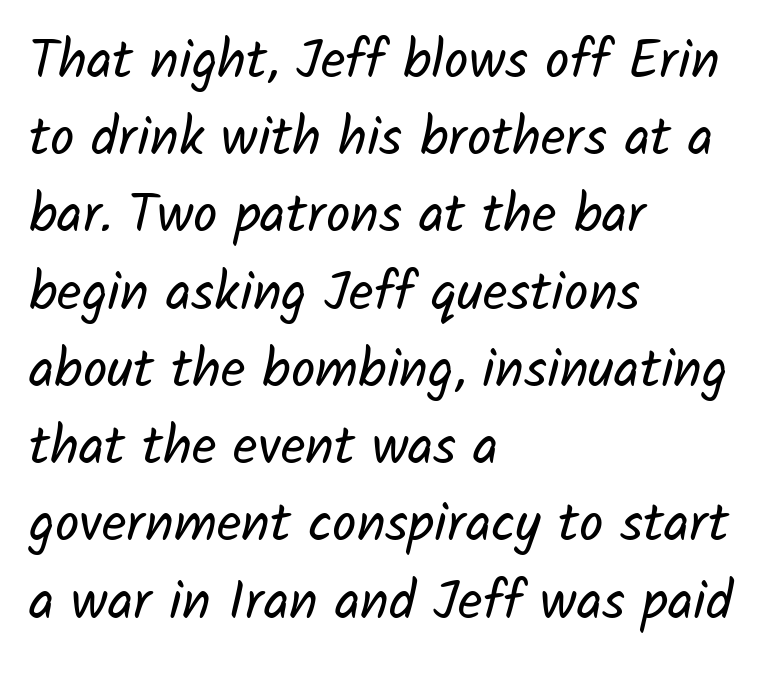
{"serif": "no", "bold": "no", "weight": "regular", "width": "normal", "stroke_contrast": "low", "x_height": "medium", "monospaced": "no", "underline": "no", "align": "left", "line_spacing": "normal", "line_spacing_ratio": 1.43, "letter_spacing": "normal", "letter_spacing_em": 0.0, "glyph_px": 54}
